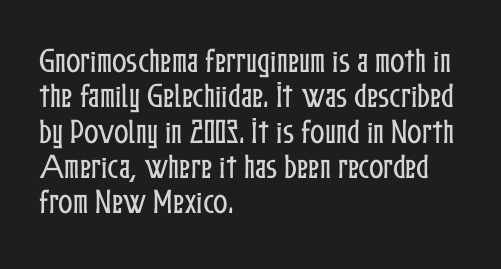
{"italic": "no", "underline": "no", "align": "left", "line_spacing": "normal", "line_spacing_ratio": 1.31, "letter_spacing": "normal", "letter_spacing_em": 0.0, "glyph_px": 27}
